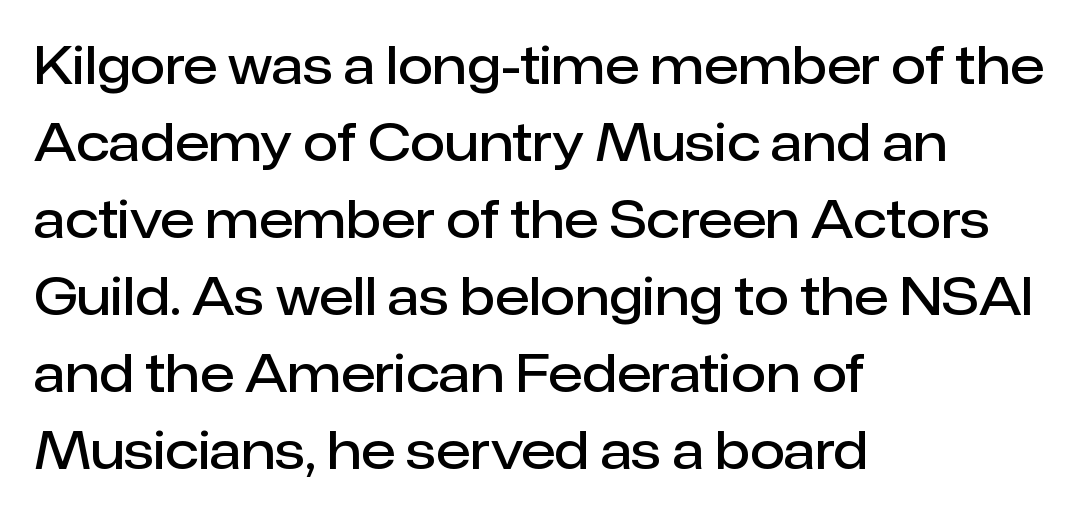
The image shows 51 px semibold sans-serif type, upright; set left-aligned, normal line spacing (1.51x), normal letter spacing, not underlined; low stroke contrast and a medium x-height.
